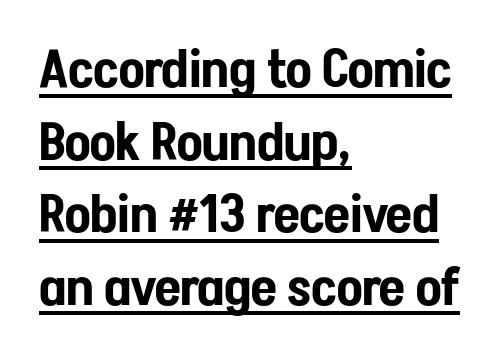
Q: Is the text italic (slanted)? A: No, it is upright.
Q: Is the typeface a serif or a sans-serif typeface? A: Sans-serif.
Q: Is the text underlined? A: Yes.
Q: How is the paragraph aligned? A: Left-aligned.
Q: Is the spacing between letters normal or unusually wide? A: Normal.
Q: Is the spacing between lines tight, normal or loose? A: Normal.
Q: Width (condensed, normal, or wide)? A: Condensed.
Q: Stroke contrast? A: Low.
Q: x-height? A: Medium.
Q: Monospaced? A: No.
